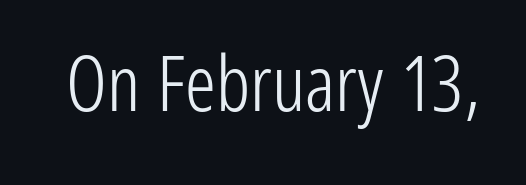
Q: Is the text bold? A: No.
Q: Is the text italic (slanted)? A: No, it is upright.
Q: Is the typeface a serif or a sans-serif typeface? A: Sans-serif.
Q: Is the text underlined? A: No.
Q: Is the spacing between letters normal or unusually wide? A: Normal.
Q: Width (condensed, normal, or wide)? A: Condensed.
Q: Stroke contrast? A: Low.
Q: x-height? A: Medium.
Q: Monospaced? A: No.
